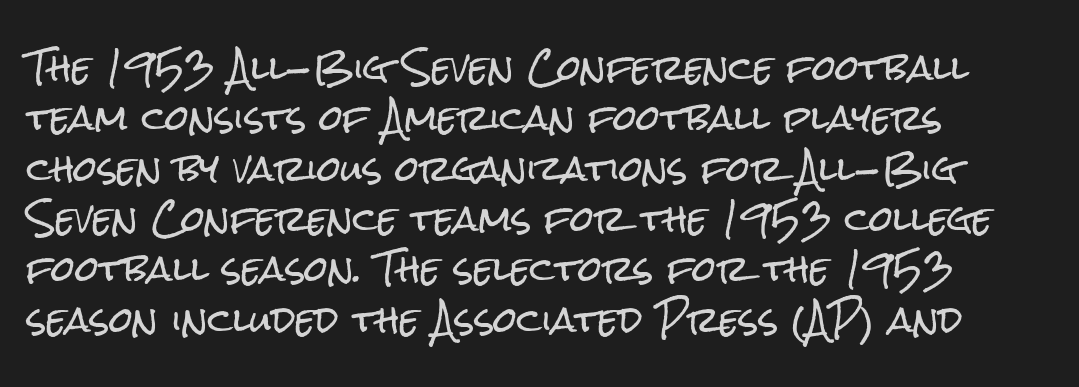
The image shows 34 px condensed sans-serif type, upright; set left-aligned, normal line spacing (1.48x), normal letter spacing, not underlined; low stroke contrast and a medium x-height.
